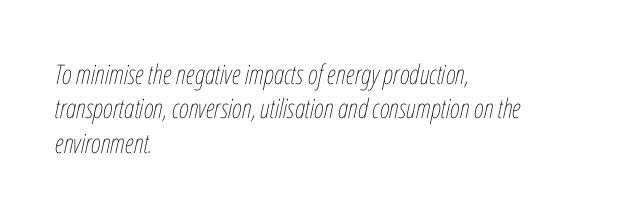
A clean baseline with only descenders dipping below it. The compositor pushed each line to the left boundary. If you drew a line through each stem, it would be angled. In terms of letterspacing, this is plain default setting.
